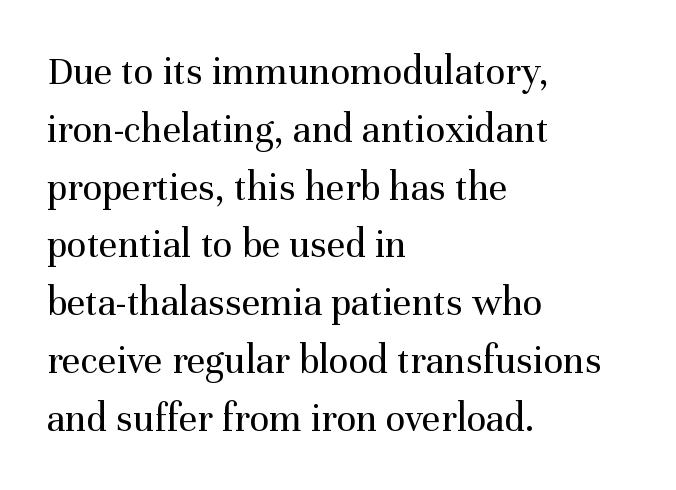
The image shows 41 px regular-weight serif type, upright; set left-aligned, normal line spacing (1.41x), normal letter spacing, not underlined; medium stroke contrast and a medium x-height.
